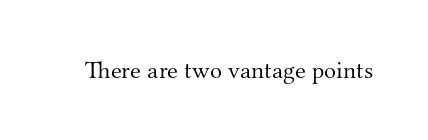
{"italic": "no", "bold": "no", "underline": "no", "letter_spacing": "normal", "letter_spacing_em": 0.0, "glyph_px": 25}
